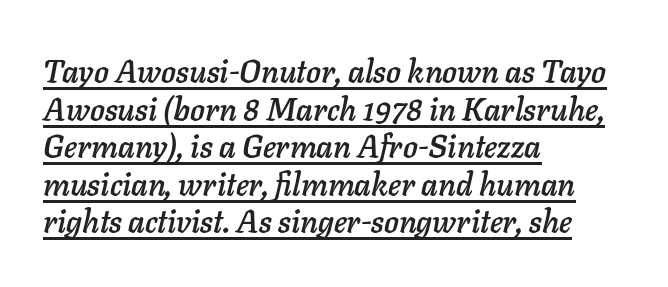
{"italic": "yes", "lean": "right", "slant_degrees": 11, "width": "normal", "stroke_contrast": "low", "x_height": "medium", "monospaced": "no", "underline": "yes", "align": "left", "line_spacing_ratio": 1.21, "letter_spacing": "normal", "letter_spacing_em": 0.0, "glyph_px": 31}
